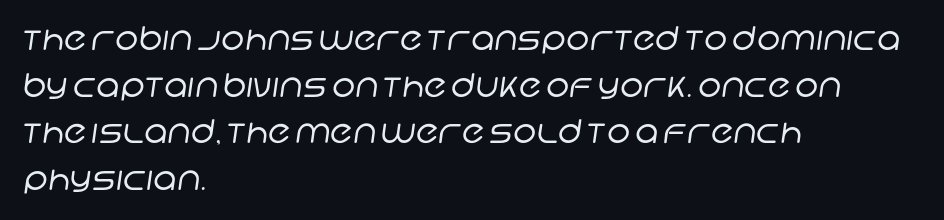
The image shows 33 px regular-weight sans-serif type; set left-aligned, normal line spacing (1.41x), normal letter spacing, not underlined; low stroke contrast and a large x-height.
